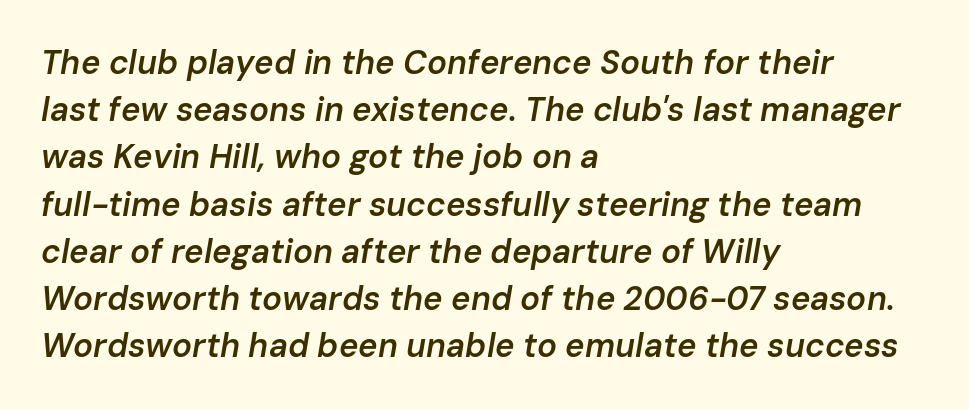
The image shows 33 px semibold type, italic (leaning right); set left-aligned, normal line spacing (1.43x), normal letter spacing, not underlined; low stroke contrast and a medium x-height.
